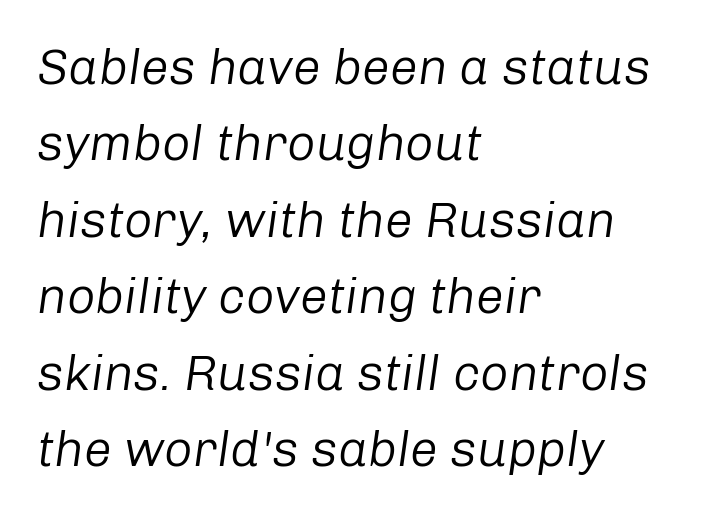
The image shows 50 px regular-weight type, italic (leaning right); set left-aligned, normal line spacing (1.53x), normal letter spacing, not underlined; low stroke contrast and a medium x-height.
